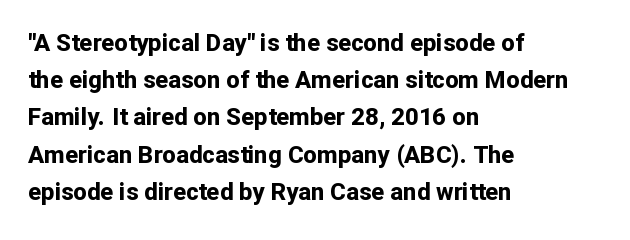
The image shows 24 px bold type, upright; set left-aligned, normal line spacing (1.55x), normal letter spacing, not underlined.
